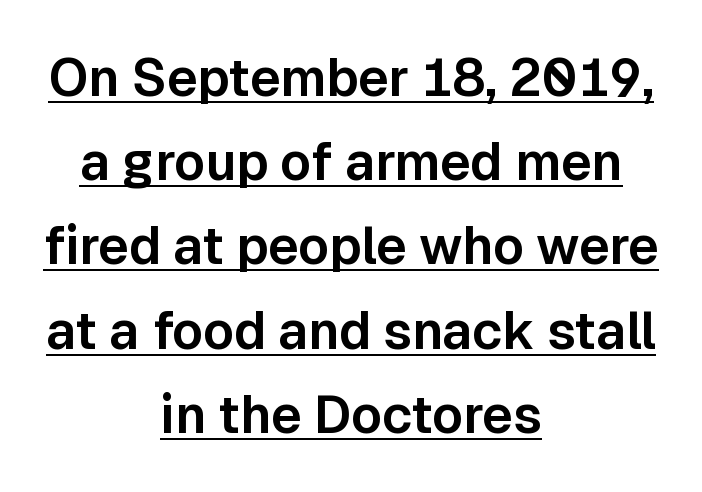
The rendering shows plain stroke endings on the letterforms — a sans-serif design. Leading matches the norm, producing a regular column. Glance below the letters and you will spot a drawn line. This is the regular roman posture of the typeface. The lines are quadded center.
